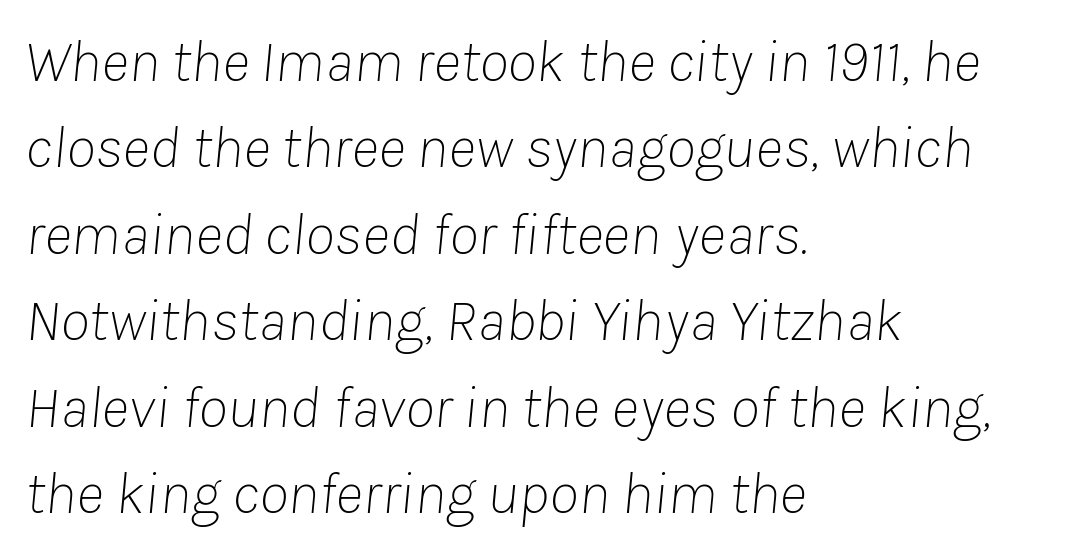
Q: Is the text bold? A: No.
Q: Is the text italic (slanted)? A: Yes, it leans right by about 8 degrees.
Q: Is the text underlined? A: No.
Q: How is the paragraph aligned? A: Left-aligned.
Q: Is the spacing between letters normal or unusually wide? A: Normal.
Q: Is the spacing between lines tight, normal or loose? A: Normal.
Q: Width (condensed, normal, or wide)? A: Normal.
Q: Stroke contrast? A: Low.
Q: x-height? A: Medium.
Q: Monospaced? A: No.
